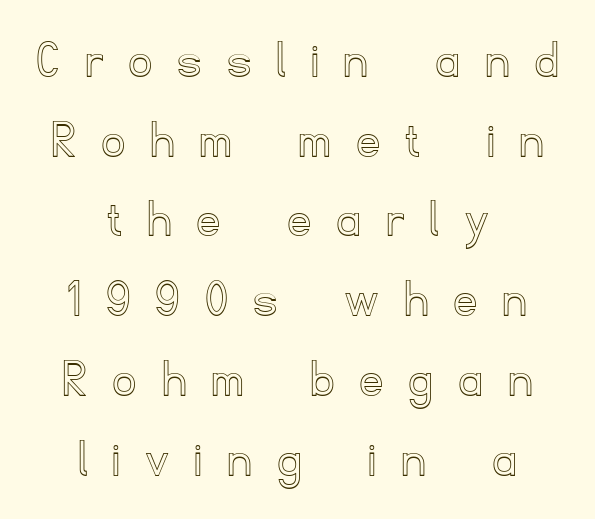
Q: Is the text italic (slanted)? A: No, it is upright.
Q: Is the text underlined? A: No.
Q: How is the paragraph aligned? A: Centered.
Q: Is the spacing between letters normal or unusually wide? A: Unusually wide.
Q: Is the spacing between lines tight, normal or loose? A: Normal.
Q: Width (condensed, normal, or wide)? A: Normal.
Q: x-height? A: Small.
Q: Monospaced? A: No.
